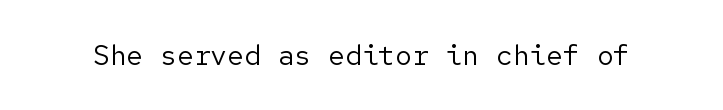
{"serif": "no", "italic": "no", "bold": "no", "weight": "regular", "width": "normal", "stroke_contrast": "low", "x_height": "medium", "underline": "no", "letter_spacing": "normal", "letter_spacing_em": 0.0, "glyph_px": 28}
